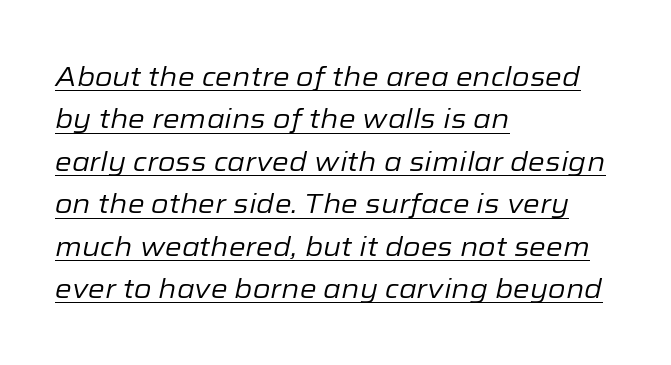
Q: Is the text bold? A: No.
Q: Is the text italic (slanted)? A: Yes, it leans right by about 12 degrees.
Q: Is the text underlined? A: Yes.
Q: How is the paragraph aligned? A: Left-aligned.
Q: Is the spacing between letters normal or unusually wide? A: Normal.
Q: Is the spacing between lines tight, normal or loose? A: Normal.
